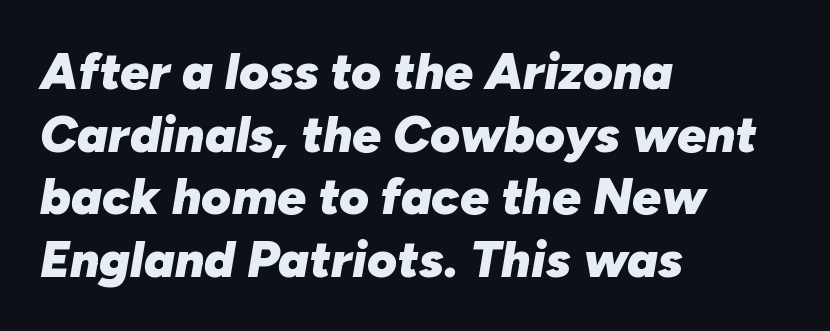
{"italic": "yes", "lean": "right", "slant_degrees": 10, "bold": "yes", "weight": "heavy", "width": "normal", "stroke_contrast": "low", "x_height": "medium", "monospaced": "no", "underline": "no", "align": "left", "line_spacing_ratio": 1.23, "letter_spacing": "normal", "letter_spacing_em": 0.0, "glyph_px": 51}
